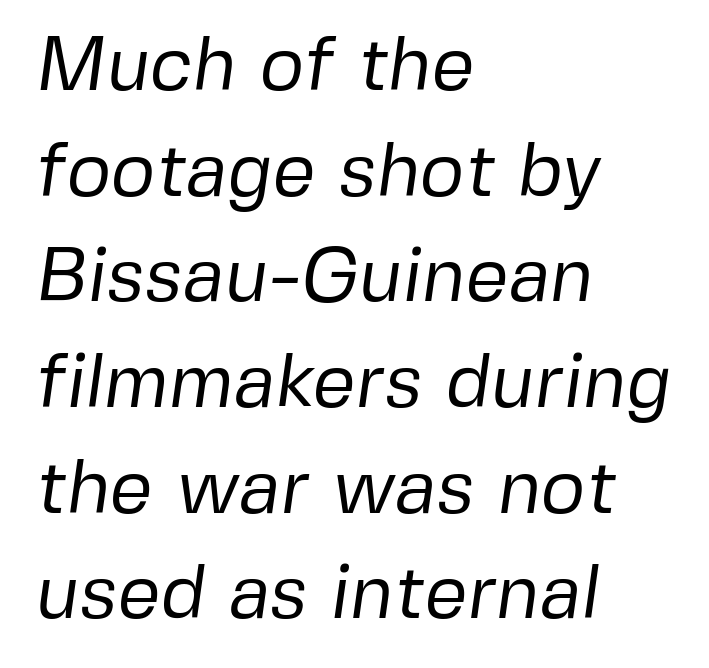
{"serif": "no", "bold": "no", "weight": "regular", "width": "normal", "stroke_contrast": "low", "x_height": "medium", "monospaced": "no", "underline": "no", "align": "left", "line_spacing": "normal", "line_spacing_ratio": 1.39, "letter_spacing": "normal", "letter_spacing_em": 0.0, "glyph_px": 76}
